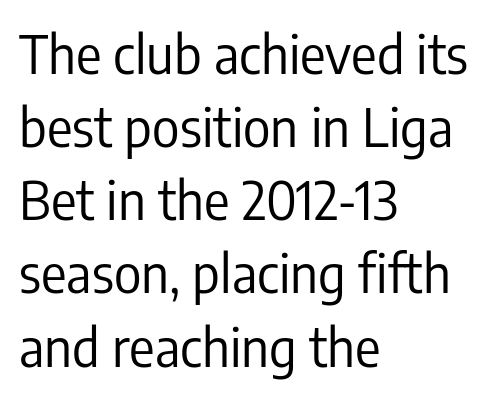
{"serif": "no", "italic": "no", "bold": "no", "weight": "regular", "width": "condensed", "stroke_contrast": "low", "x_height": "medium", "monospaced": "no", "underline": "no", "align": "left", "line_spacing": "normal", "line_spacing_ratio": 1.38, "letter_spacing": "normal", "letter_spacing_em": 0.0, "glyph_px": 53}
